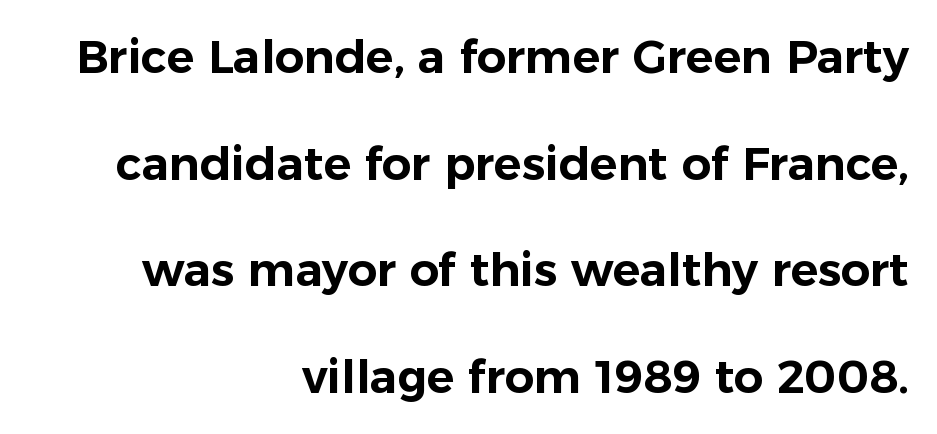
The letters stand straight up with perfectly vertical stems. Here the glyphs are tracked normally, forming tight word shapes. The space between consecutive lines is lavish. Character widths vary here, with narrow letters taking less room than wide ones. The typeface chosen for these lines omits serifs. A bare baseline throughout the passage.
